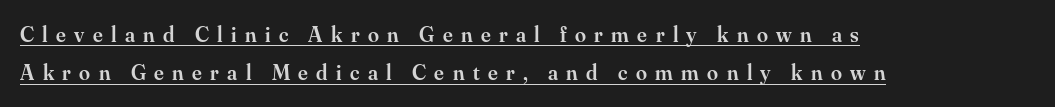
The image shows 22 px text type, upright; set left-aligned, line spacing 1.74x, unusually wide letter spacing (+0.38 em), underlined.
